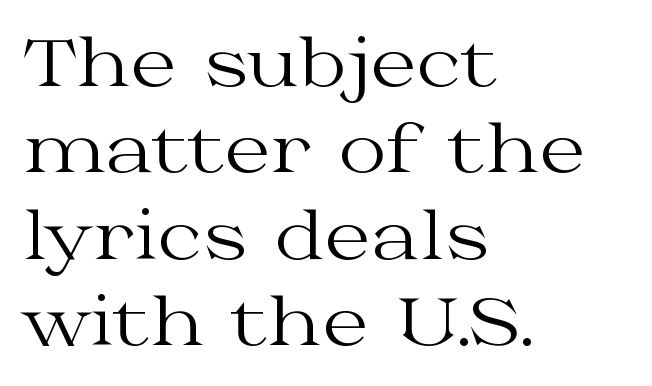
{"serif": "yes", "italic": "no", "bold": "no", "weight": "regular", "width": "wide", "stroke_contrast": "medium", "x_height": "medium", "monospaced": "no", "underline": "no", "align": "left", "line_spacing": "normal", "line_spacing_ratio": 1.31, "letter_spacing": "normal", "letter_spacing_em": 0.0, "glyph_px": 66}
